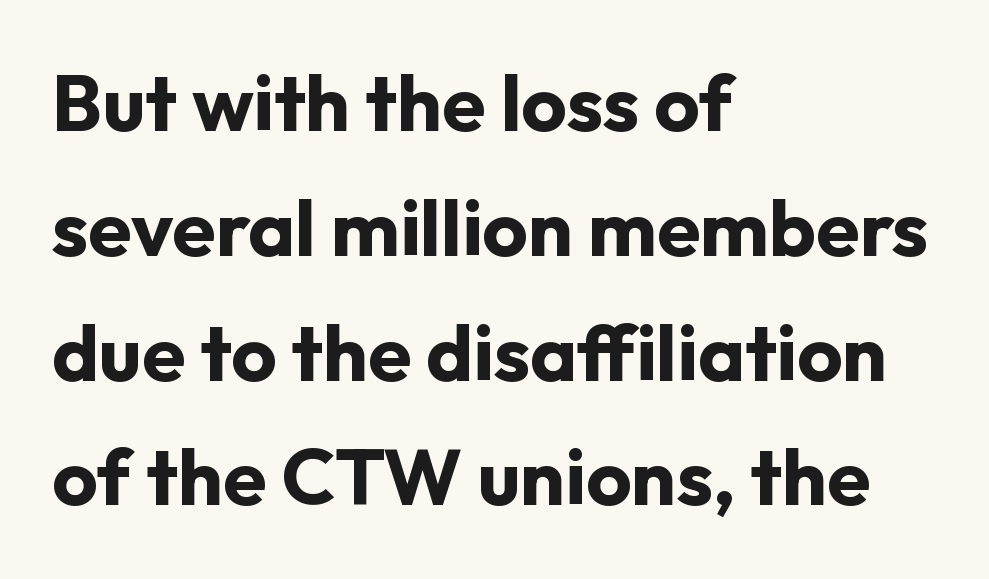
Q: Is the text bold? A: Yes.
Q: Is the text italic (slanted)? A: No, it is upright.
Q: Is the typeface a serif or a sans-serif typeface? A: Sans-serif.
Q: Is the text underlined? A: No.
Q: How is the paragraph aligned? A: Left-aligned.
Q: Is the spacing between letters normal or unusually wide? A: Normal.
Q: Is the spacing between lines tight, normal or loose? A: Normal.
Q: Width (condensed, normal, or wide)? A: Normal.
Q: Stroke contrast? A: Low.
Q: x-height? A: Medium.
Q: Monospaced? A: No.
